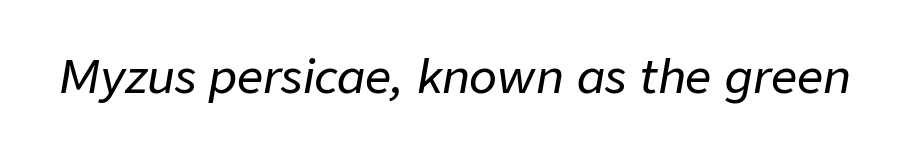
Q: Is the text italic (slanted)? A: Yes, it leans right by about 9 degrees.
Q: Is the text underlined? A: No.
Q: Is the spacing between letters normal or unusually wide? A: Normal.
Q: Width (condensed, normal, or wide)? A: Normal.
Q: Stroke contrast? A: Low.
Q: x-height? A: Medium.
Q: Monospaced? A: No.
